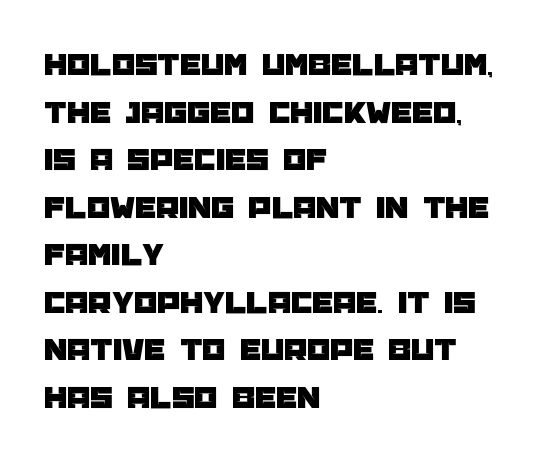
{"serif": "no", "italic": "no", "width": "normal", "stroke_contrast": "low", "x_height": "large", "monospaced": "no", "underline": "no", "align": "left", "line_spacing": "normal", "line_spacing_ratio": 1.44, "letter_spacing": "normal", "letter_spacing_em": 0.0, "glyph_px": 33}
